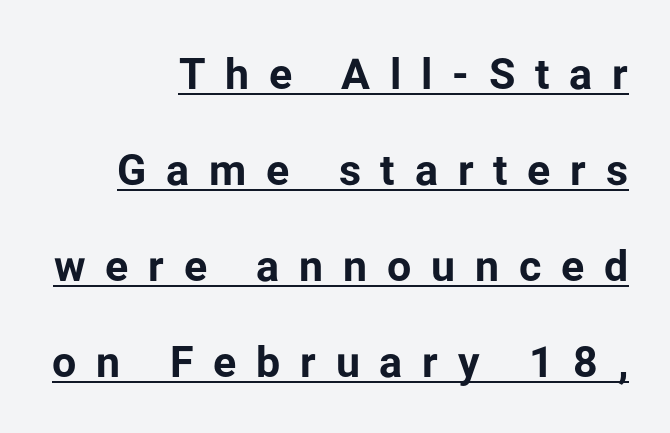
The image shows 43 px bold sans-serif type, upright; set right-aligned, loose line spacing (2.23x), unusually wide letter spacing (+0.46 em), underlined; low stroke contrast and a medium x-height.
